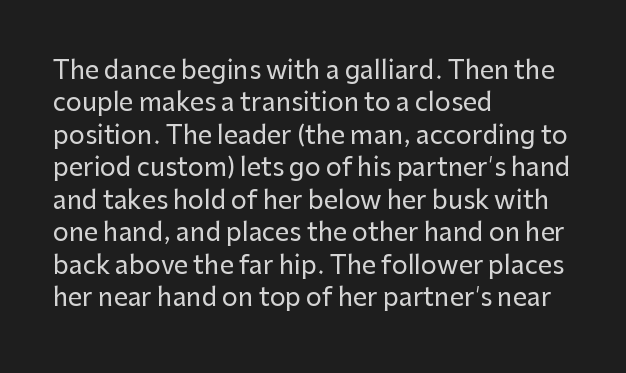
{"italic": "no", "underline": "no", "align": "left", "line_spacing": "normal", "line_spacing_ratio": 1.3, "letter_spacing": "normal", "letter_spacing_em": 0.0, "glyph_px": 25}
